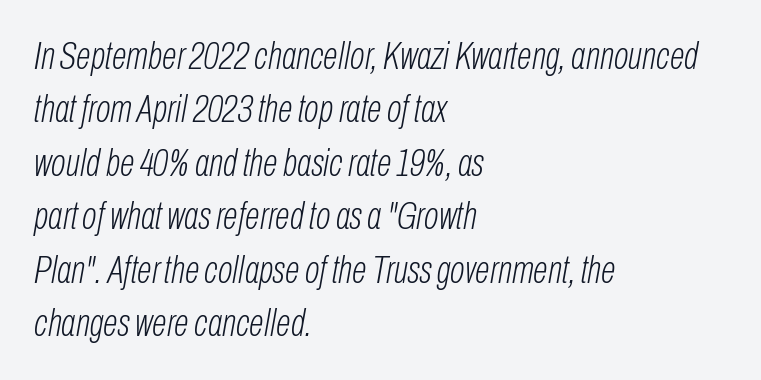
{"italic": "yes", "lean": "right", "slant_degrees": 10, "bold": "no", "weight": "light", "width": "condensed", "stroke_contrast": "low", "x_height": "medium", "monospaced": "no", "underline": "no", "align": "left", "line_spacing": "normal", "line_spacing_ratio": 1.37, "letter_spacing": "normal", "letter_spacing_em": 0.0, "glyph_px": 39}
